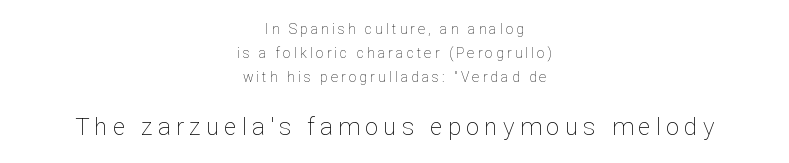
{"italic": "no", "bold": "no", "underline": "no", "align": "center", "line_spacing_ratio": 1.72, "letter_spacing": "wide", "letter_spacing_em": 0.22, "larger_block": "second", "size_ratio": 1.71, "glyph_px": 24}
